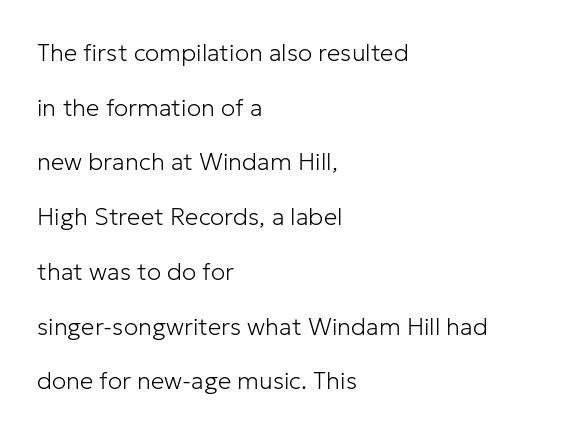
The image shows 24 px text type, upright; set left-aligned, loose line spacing (2.28x), normal letter spacing, not underlined.
